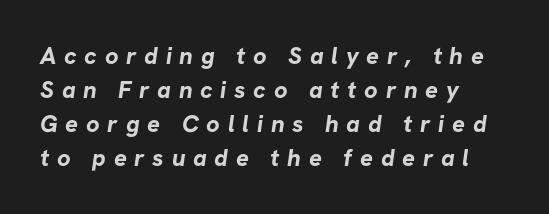
How would I describe the line gaps? Plain and ordinary. Display-style spreading of the glyphs; the letterfit is very open. The strip under each line holds only bare page. Does the copy run flush right? No — it runs flush left. Emphasis by weight is at full strength: bold.
